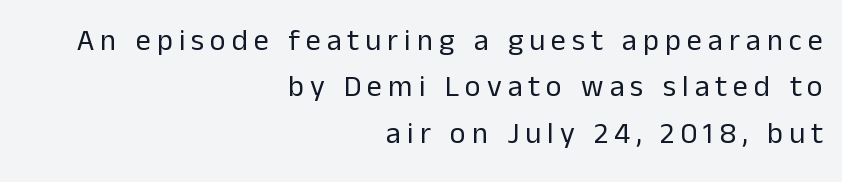
Q: Is the text bold? A: No.
Q: Is the text italic (slanted)? A: No, it is upright.
Q: Is the typeface a serif or a sans-serif typeface? A: Sans-serif.
Q: Is the text underlined? A: No.
Q: How is the paragraph aligned? A: Right-aligned.
Q: Is the spacing between letters normal or unusually wide? A: Unusually wide.
Q: Is the spacing between lines tight, normal or loose? A: Normal.
Q: Width (condensed, normal, or wide)? A: Normal.
Q: Stroke contrast? A: Low.
Q: x-height? A: Medium.
Q: Monospaced? A: No.
